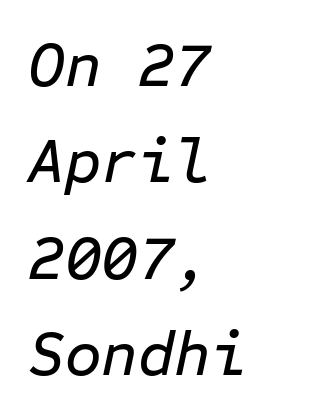
The image shows 63 px text type, italic (leaning right), monospaced; set left-aligned, normal line spacing (1.53x), normal letter spacing, not underlined; low stroke contrast and a medium x-height.
